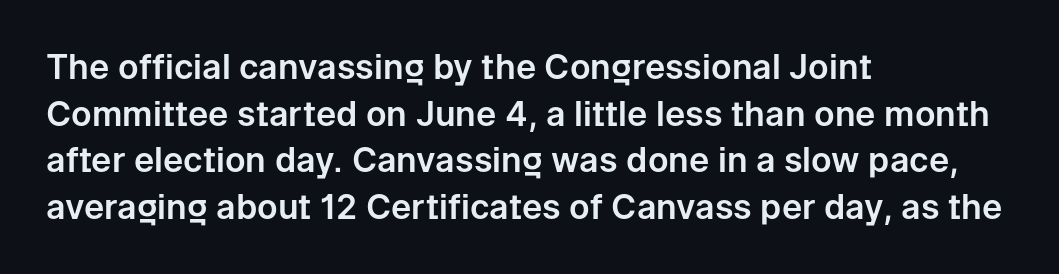
{"serif": "no", "italic": "no", "width": "normal", "stroke_contrast": "low", "x_height": "medium", "monospaced": "no", "underline": "no", "align": "left", "line_spacing": "normal", "line_spacing_ratio": 1.37, "letter_spacing": "normal", "letter_spacing_em": 0.0, "glyph_px": 34}
